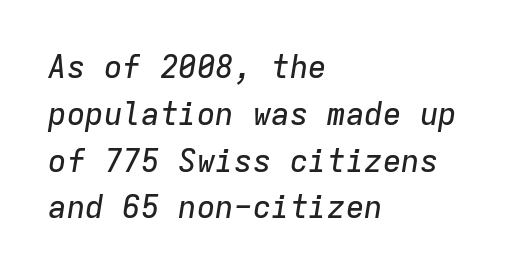
The image shows 31 px text type, italic (leaning right), monospaced; set left-aligned, normal line spacing (1.51x), normal letter spacing, not underlined; low stroke contrast and a medium x-height.
